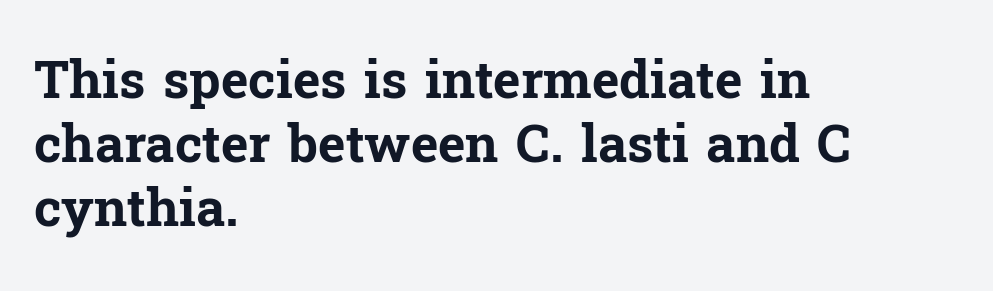
The image shows 52 px bold serif type, upright; set left-aligned, line spacing 1.23x, normal letter spacing, not underlined; low stroke contrast and a medium x-height.
